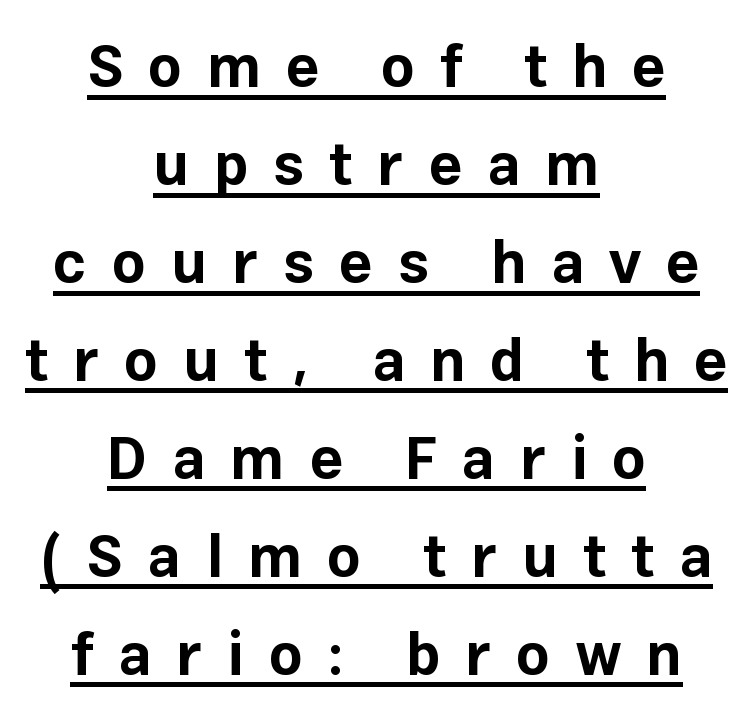
If you drew a line through each stem, it would be perfectly vertical. Tracking here is generous; glyphs stand well apart from one another. The letters advance in unequal steps, a hallmark of proportional type. Neither beginnings nor endings align; midpoints do.
